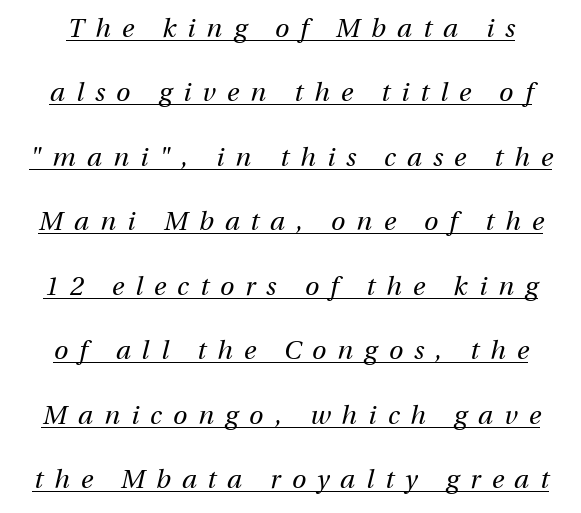
Q: Is the text bold? A: No.
Q: Is the text italic (slanted)? A: Yes, it leans right by about 13 degrees.
Q: Is the text underlined? A: Yes.
Q: Is the spacing between letters normal or unusually wide? A: Unusually wide.
Q: Is the spacing between lines tight, normal or loose? A: Loose.
